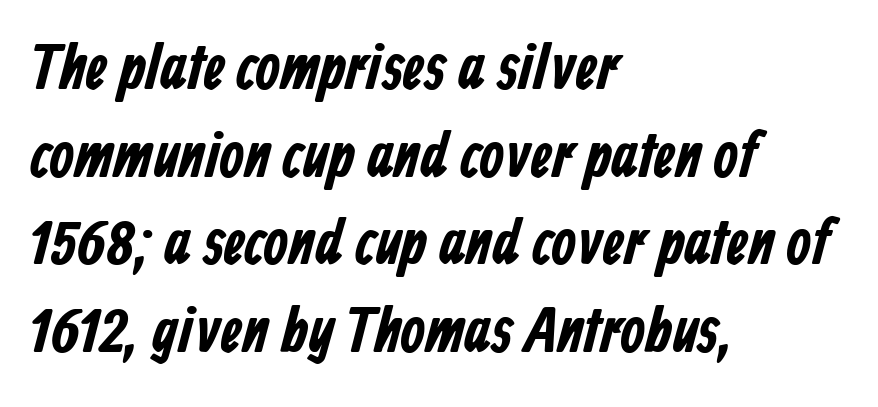
Standard letterfit; no display-style spreading of the glyphs. Notice how the passage keeps a crisp vertical edge on the left only. The passage shown is not underscored anywhere. Is this a sans? Yes — the strokes have no serifs. The letters advance in unequal steps, a hallmark of proportional type. The font is running at its bold setting.
